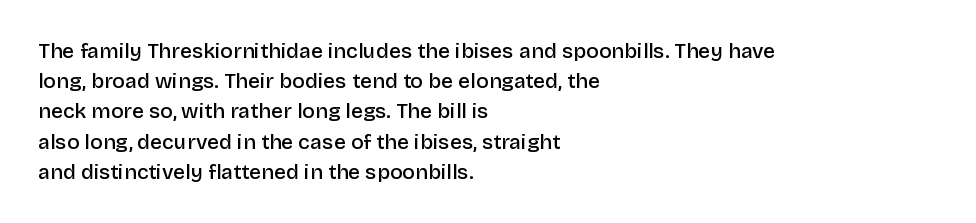
Vertical spacing — default. These lines stack with their left ends in a neat column. A typesetter would mark this as roman, not italic. Only glyphs here, with clear space below each row. What stands out about the letter spacing? Nothing — it is the standard amount.
